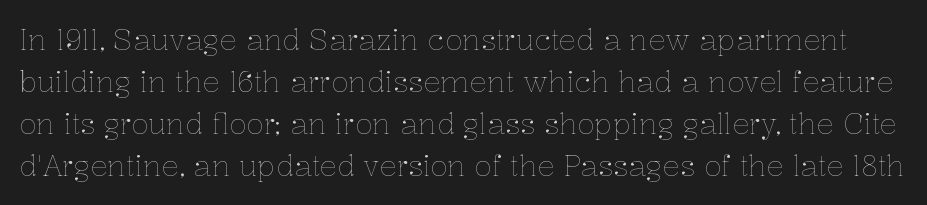
{"italic": "no", "bold": "no", "weight": "thin", "width": "normal", "stroke_contrast": "low", "x_height": "medium", "monospaced": "no", "underline": "no", "line_spacing": "normal", "line_spacing_ratio": 1.45, "letter_spacing": "normal", "letter_spacing_em": 0.0, "glyph_px": 29}
